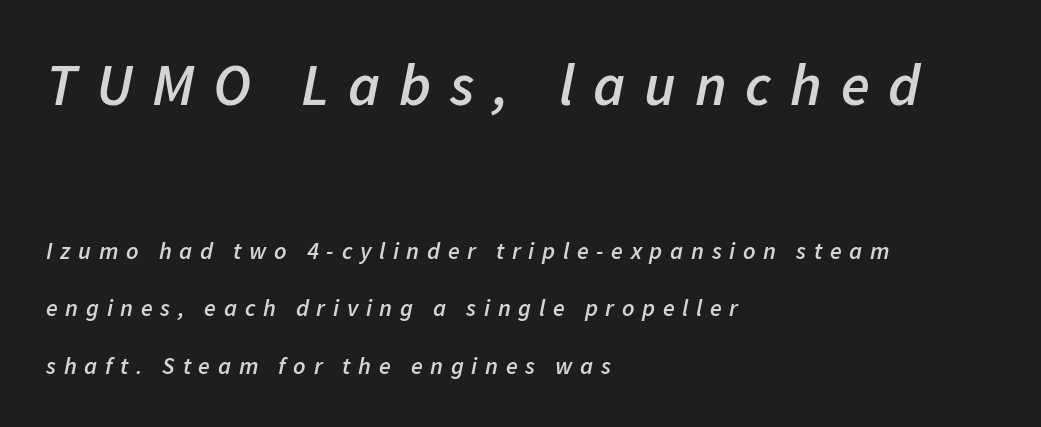
{"italic": "yes", "lean": "right", "slant_degrees": 11, "bold": "semi", "weight": "semibold", "width": "normal", "stroke_contrast": "low", "x_height": "medium", "monospaced": "no", "underline": "no", "align": "left", "line_spacing": "loose", "line_spacing_ratio": 2.4, "letter_spacing": "wide", "letter_spacing_em": 0.32, "larger_block": "first", "size_ratio": 2.46, "glyph_px": 59}
